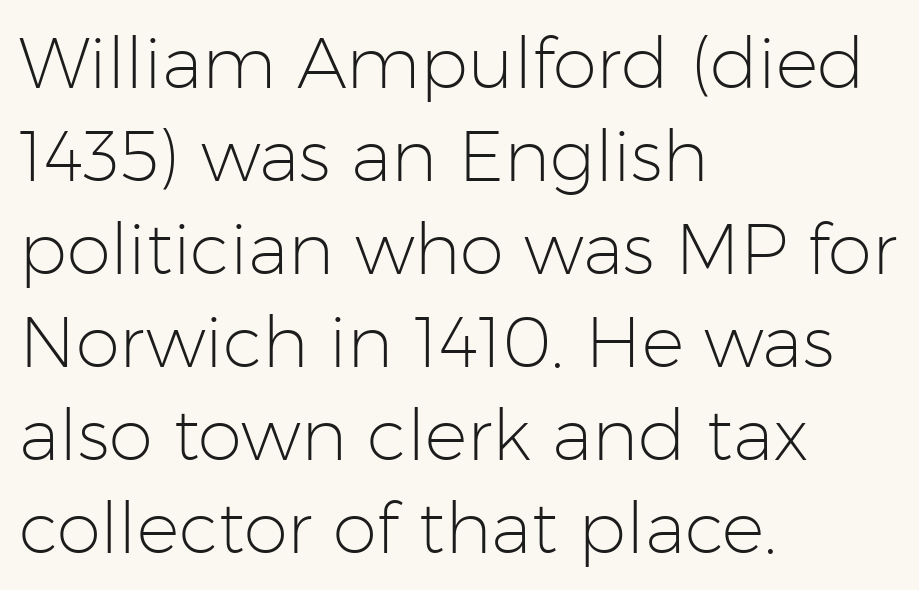
Q: Is the text bold? A: No.
Q: Is the text italic (slanted)? A: No, it is upright.
Q: Is the typeface a serif or a sans-serif typeface? A: Sans-serif.
Q: Is the text underlined? A: No.
Q: How is the paragraph aligned? A: Left-aligned.
Q: Is the spacing between letters normal or unusually wide? A: Normal.
Q: Is the spacing between lines tight, normal or loose? A: Normal.
Q: Width (condensed, normal, or wide)? A: Normal.
Q: Stroke contrast? A: Low.
Q: x-height? A: Medium.
Q: Monospaced? A: No.
